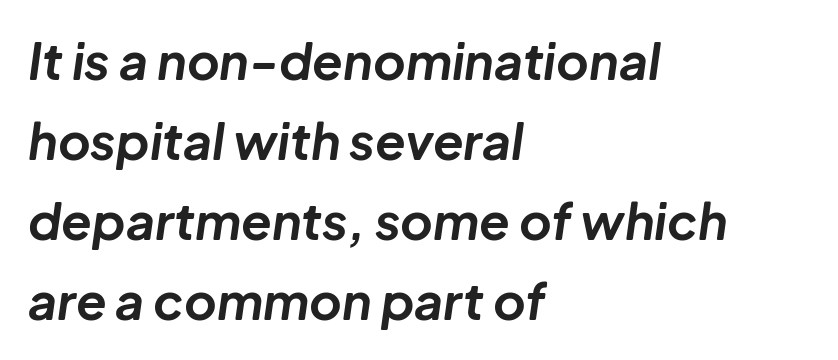
The image shows 50 px bold type, italic (leaning right); set left-aligned, normal line spacing (1.6x), normal letter spacing, not underlined; low stroke contrast and a medium x-height.
